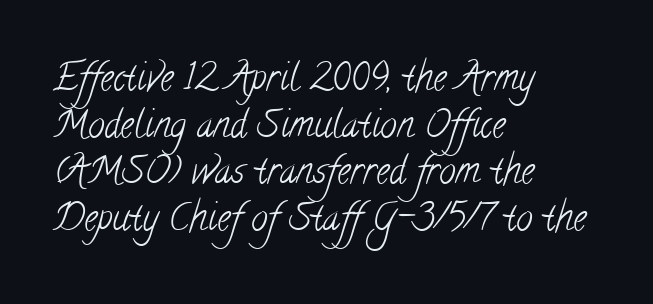
Q: Is the text bold? A: No.
Q: Is the typeface a serif or a sans-serif typeface? A: Serif.
Q: Is the text underlined? A: No.
Q: How is the paragraph aligned? A: Left-aligned.
Q: Is the spacing between letters normal or unusually wide? A: Normal.
Q: Is the spacing between lines tight, normal or loose? A: Normal.
Q: Width (condensed, normal, or wide)? A: Condensed.
Q: Stroke contrast? A: Low.
Q: x-height? A: Small.
Q: Monospaced? A: No.
